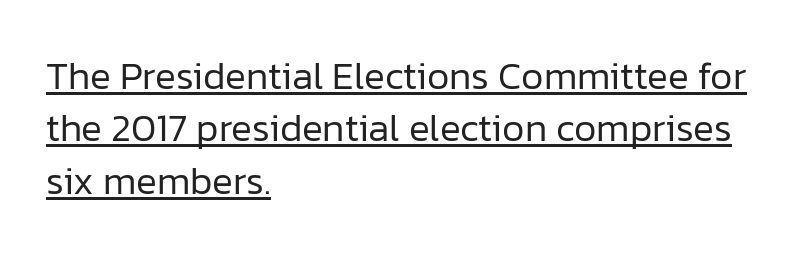
Q: Is the text bold? A: No.
Q: Is the text italic (slanted)? A: No, it is upright.
Q: Is the typeface a serif or a sans-serif typeface? A: Sans-serif.
Q: Is the text underlined? A: Yes.
Q: How is the paragraph aligned? A: Left-aligned.
Q: Is the spacing between letters normal or unusually wide? A: Normal.
Q: Is the spacing between lines tight, normal or loose? A: Normal.
Q: Width (condensed, normal, or wide)? A: Normal.
Q: Stroke contrast? A: Low.
Q: x-height? A: Medium.
Q: Monospaced? A: No.
